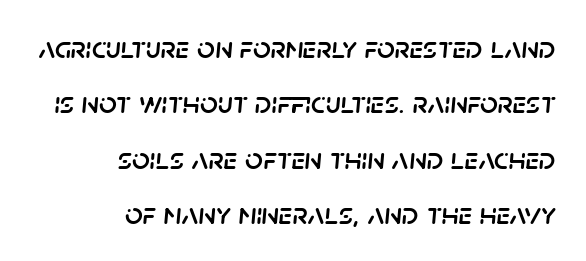
{"italic": "yes", "lean": "right", "slant_degrees": 5, "width": "normal", "stroke_contrast": "low", "x_height": "large", "monospaced": "no", "underline": "no", "align": "right", "line_spacing_ratio": 1.79, "letter_spacing": "normal", "letter_spacing_em": 0.0, "glyph_px": 31}
